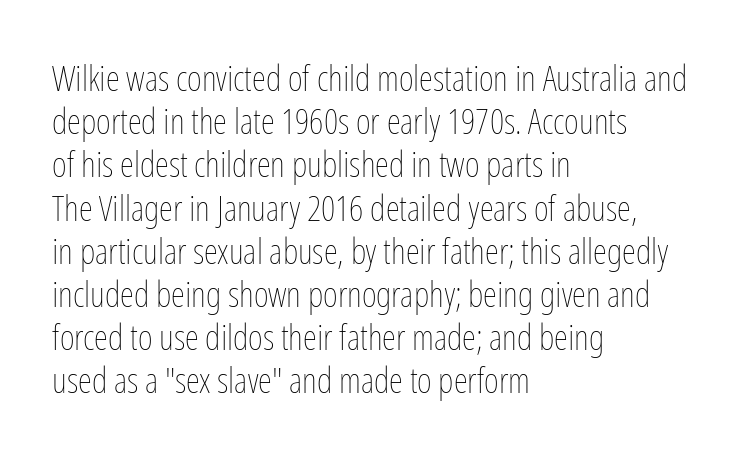
The image shows 36 px thin, condensed type, upright; set left-aligned, line spacing 1.2x, normal letter spacing, not underlined; low stroke contrast and a medium x-height.
